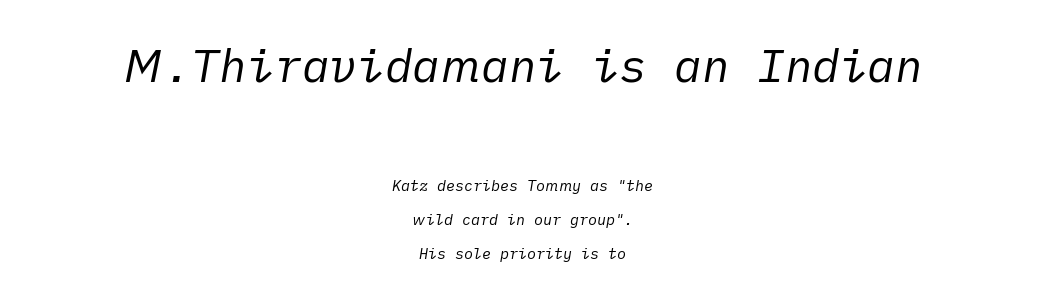
{"italic": "yes", "lean": "right", "slant_degrees": 10, "bold": "no", "weight": "regular", "width": "normal", "stroke_contrast": "low", "x_height": "medium", "underline": "no", "align": "center", "line_spacing": "loose", "line_spacing_ratio": 2.27, "letter_spacing": "normal", "letter_spacing_em": 0.0, "larger_block": "first", "size_ratio": 3.07, "glyph_px": 46}
